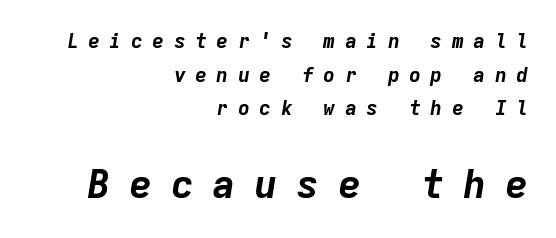
{"italic": "yes", "lean": "right", "slant_degrees": 9, "bold": "yes", "weight": "bold", "width": "normal", "stroke_contrast": "low", "x_height": "medium", "monospaced": "yes", "underline": "no", "align": "right", "line_spacing": "normal", "line_spacing_ratio": 1.68, "letter_spacing": "wide", "letter_spacing_em": 0.47, "larger_block": "second", "size_ratio": 1.95, "glyph_px": 39}
